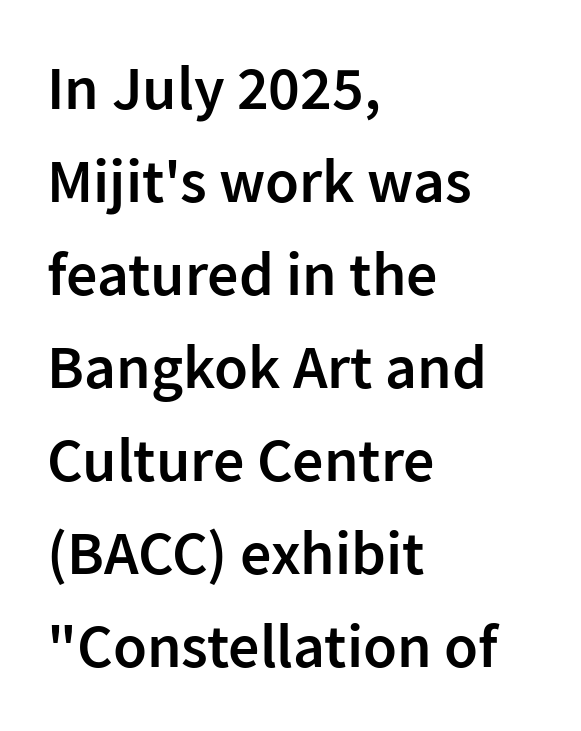
Q: Is the text bold? A: Semi-bold.
Q: Is the text italic (slanted)? A: No, it is upright.
Q: Is the typeface a serif or a sans-serif typeface? A: Sans-serif.
Q: Is the text underlined? A: No.
Q: How is the paragraph aligned? A: Left-aligned.
Q: Is the spacing between letters normal or unusually wide? A: Normal.
Q: Is the spacing between lines tight, normal or loose? A: Normal.
Q: Width (condensed, normal, or wide)? A: Normal.
Q: Stroke contrast? A: Low.
Q: x-height? A: Medium.
Q: Monospaced? A: No.
